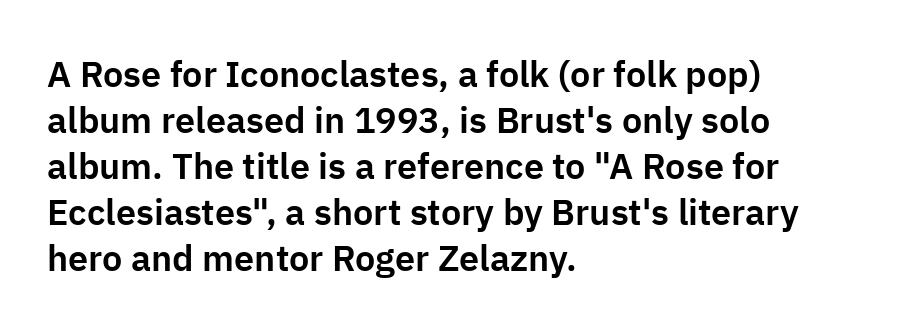
Q: Is the text italic (slanted)? A: No, it is upright.
Q: Is the typeface a serif or a sans-serif typeface? A: Sans-serif.
Q: Is the text underlined? A: No.
Q: How is the paragraph aligned? A: Left-aligned.
Q: Is the spacing between letters normal or unusually wide? A: Normal.
Q: Is the spacing between lines tight, normal or loose? A: Normal.
Q: Width (condensed, normal, or wide)? A: Normal.
Q: Stroke contrast? A: Low.
Q: x-height? A: Medium.
Q: Monospaced? A: No.
